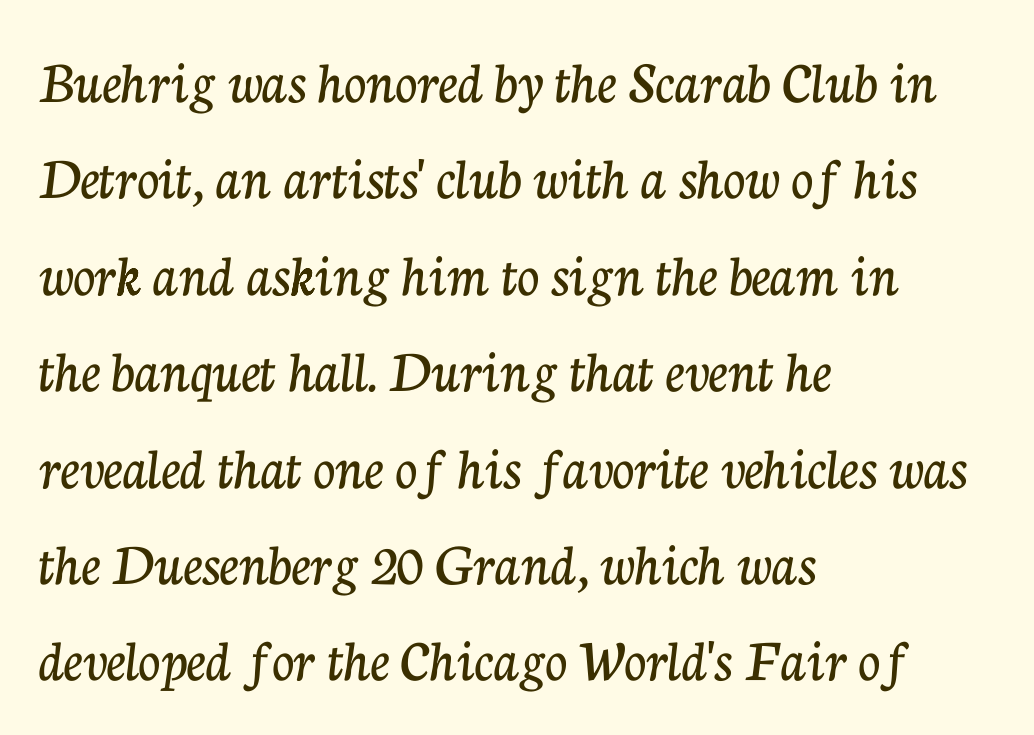
Q: Is the text italic (slanted)? A: Yes.
Q: Is the typeface a serif or a sans-serif typeface? A: Serif.
Q: Is the text underlined? A: No.
Q: How is the paragraph aligned? A: Left-aligned.
Q: Is the spacing between letters normal or unusually wide? A: Normal.
Q: Is the spacing between lines tight, normal or loose? A: Normal.
Q: Width (condensed, normal, or wide)? A: Normal.
Q: Stroke contrast? A: Low.
Q: x-height? A: Medium.
Q: Monospaced? A: No.
